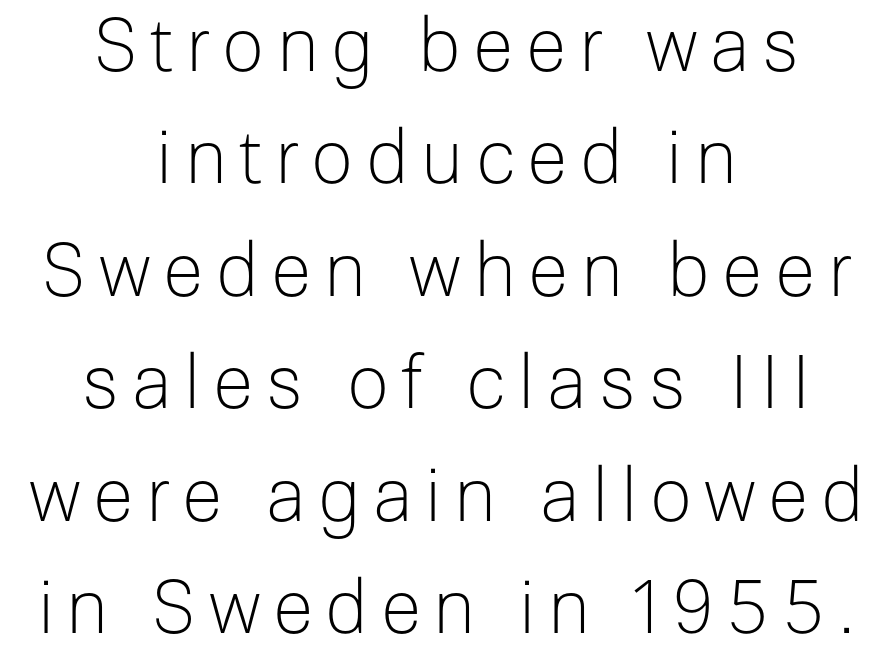
{"serif": "no", "italic": "no", "bold": "no", "weight": "light", "width": "normal", "stroke_contrast": "low", "x_height": "medium", "monospaced": "no", "underline": "no", "align": "center", "line_spacing": "normal", "line_spacing_ratio": 1.52, "glyph_px": 74}
